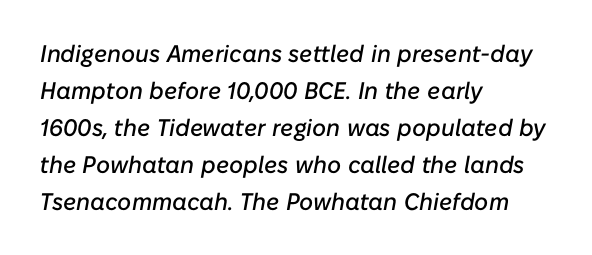
The whole block is typeset with a tilt. Typeset ragged right — the left edge is the straight one. The area under the type is left untouched. The vertical gap from one line to the next is medium.
